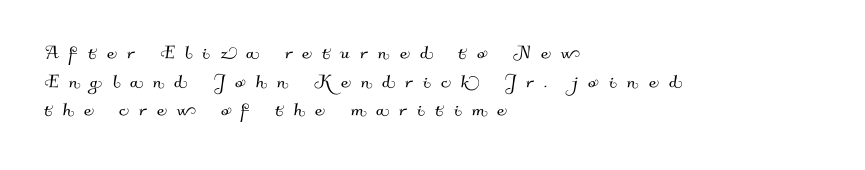
The image shows 23 px text type; set left-aligned, line spacing 1.24x, unusually wide letter spacing (+0.45 em), not underlined.
